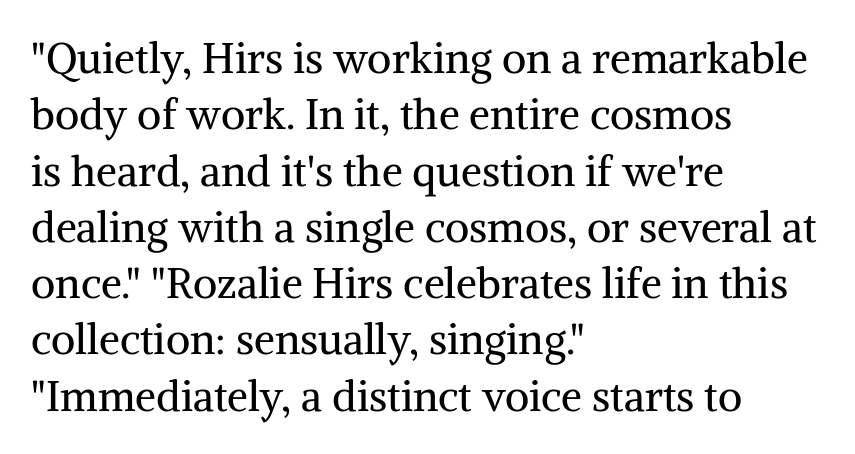
The image shows 42 px regular-weight serif type, upright; set left-aligned, normal line spacing (1.34x), normal letter spacing, not underlined; medium stroke contrast and a medium x-height.
